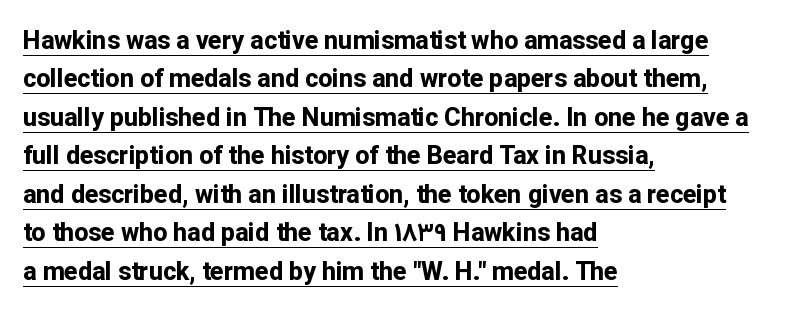
{"italic": "no", "bold": "yes", "underline": "yes", "align": "left", "line_spacing": "normal", "line_spacing_ratio": 1.54, "letter_spacing": "normal", "letter_spacing_em": 0.0, "glyph_px": 25}
